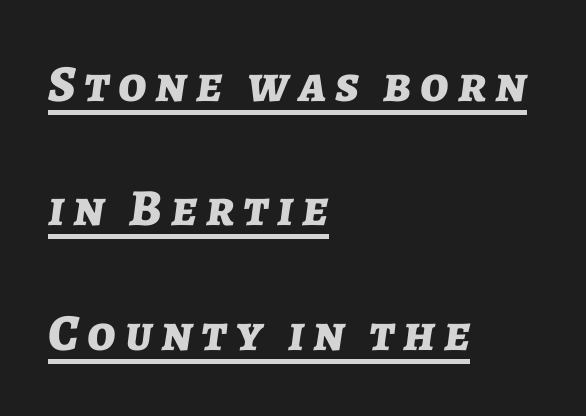
The image shows 52 px bold type, italic (leaning right); set left-aligned, loose line spacing (2.39x), underlined; low stroke contrast and a medium x-height.
